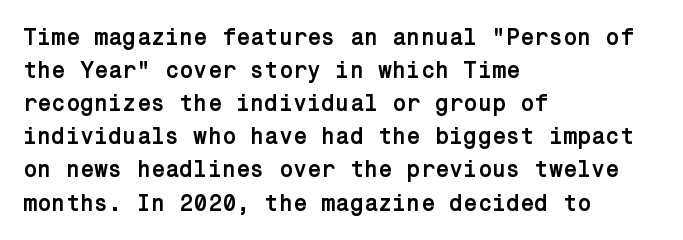
This sample keeps an unexceptional amount of space between lines. Strokes here are thick enough to call this a true bold. A student would call this left alignment; a typographer would say flush left, rag right. You can tell it's not italic because the verticals are truly vertical.
